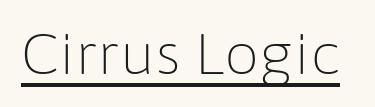
Q: Is the text bold? A: No.
Q: Is the text italic (slanted)? A: No, it is upright.
Q: Is the typeface a serif or a sans-serif typeface? A: Sans-serif.
Q: Is the text underlined? A: Yes.
Q: Is the spacing between letters normal or unusually wide? A: Normal.
Q: Width (condensed, normal, or wide)? A: Normal.
Q: Stroke contrast? A: Low.
Q: x-height? A: Medium.
Q: Monospaced? A: No.
